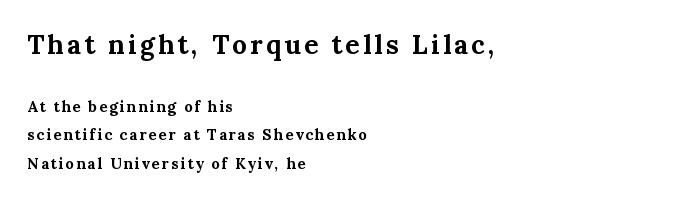
The image shows 26 px bold type, upright; set left-aligned, line spacing 1.87x, not underlined; the first (top) block is 1.73x larger.
